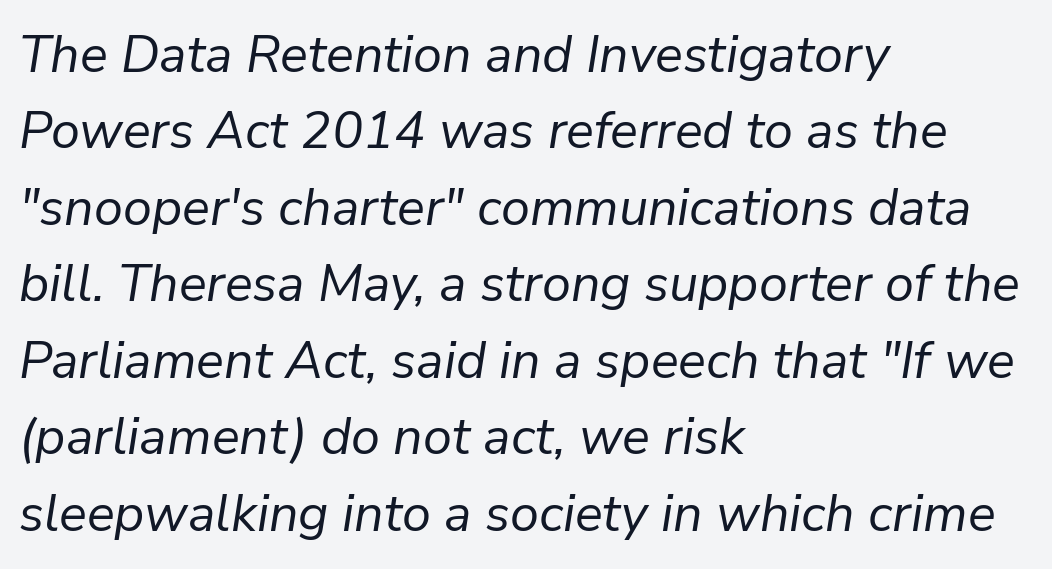
{"italic": "yes", "lean": "right", "slant_degrees": 9, "bold": "no", "weight": "regular", "width": "normal", "stroke_contrast": "low", "x_height": "medium", "monospaced": "no", "underline": "no", "align": "left", "line_spacing": "normal", "line_spacing_ratio": 1.47, "letter_spacing": "normal", "letter_spacing_em": 0.0, "glyph_px": 52}
